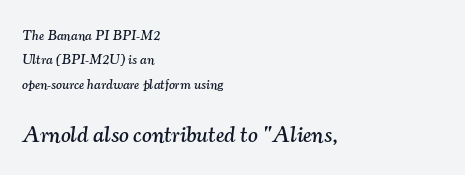
Q: Is the text italic (slanted)? A: Yes, it leans right by about 7 degrees.
Q: Is the text underlined? A: No.
Q: How is the paragraph aligned? A: Left-aligned.
Q: Is the spacing between letters normal or unusually wide? A: Normal.
Q: Which block of text is set in a larger size, the first (top) or the second (bottom)? A: The second (bottom) one.
